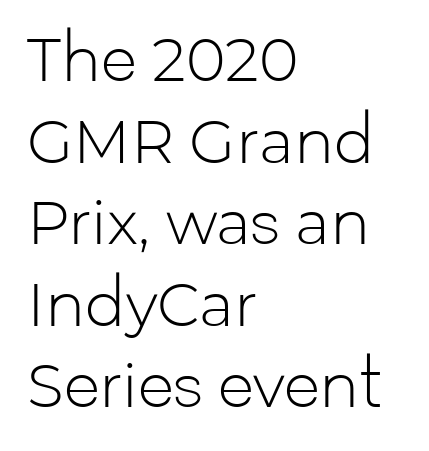
Q: Is the text bold? A: No.
Q: Is the text italic (slanted)? A: No, it is upright.
Q: Is the typeface a serif or a sans-serif typeface? A: Sans-serif.
Q: Is the text underlined? A: No.
Q: How is the paragraph aligned? A: Left-aligned.
Q: Is the spacing between letters normal or unusually wide? A: Normal.
Q: Is the spacing between lines tight, normal or loose? A: Normal.
Q: Width (condensed, normal, or wide)? A: Normal.
Q: Stroke contrast? A: Low.
Q: x-height? A: Medium.
Q: Monospaced? A: No.
